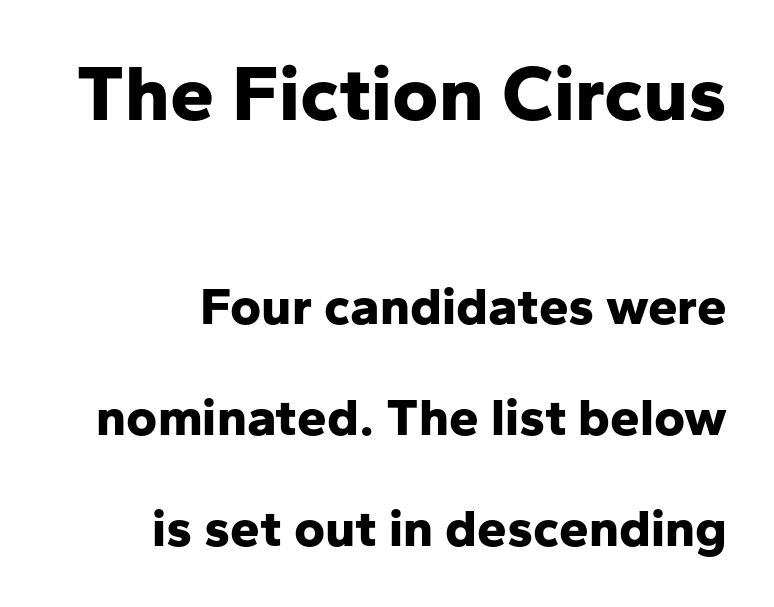
The image shows 79 px bold sans-serif type, upright; set right-aligned, loose line spacing (2.09x), normal letter spacing, not underlined; the first (top) block is 1.49x larger; low stroke contrast and a medium x-height.
